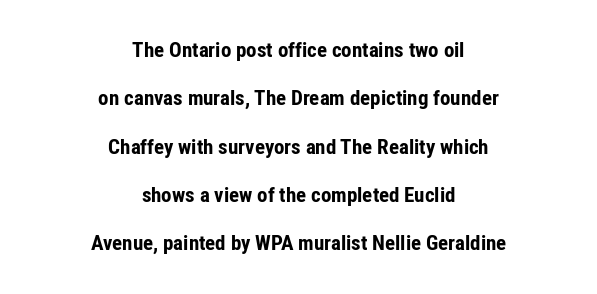
The face used here is rendered with its standard letterfit. The face used here has the dense, thick strokes of a bold. Leftover space on each line is divided equally before and after the words. The specimen omits any rule beneath the text block's lines.
